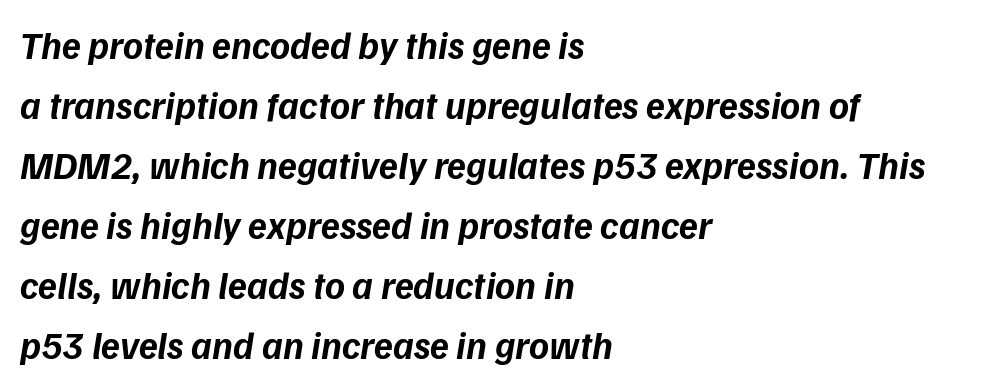
Q: Is the text bold? A: Yes.
Q: Is the text italic (slanted)? A: Yes, it leans right by about 9 degrees.
Q: Is the text underlined? A: No.
Q: How is the paragraph aligned? A: Left-aligned.
Q: Is the spacing between letters normal or unusually wide? A: Normal.
Q: Is the spacing between lines tight, normal or loose? A: Normal.
Q: Width (condensed, normal, or wide)? A: Normal.
Q: Stroke contrast? A: Low.
Q: x-height? A: Medium.
Q: Monospaced? A: No.
